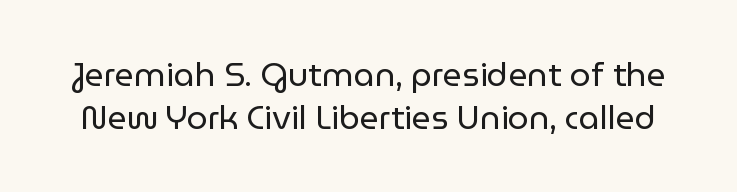
Q: Is the text bold? A: No.
Q: Is the text italic (slanted)? A: No, it is upright.
Q: Is the typeface a serif or a sans-serif typeface? A: Sans-serif.
Q: Is the text underlined? A: No.
Q: Is the spacing between letters normal or unusually wide? A: Normal.
Q: Is the spacing between lines tight, normal or loose? A: Normal.
Q: Width (condensed, normal, or wide)? A: Normal.
Q: Stroke contrast? A: Low.
Q: x-height? A: Medium.
Q: Monospaced? A: No.
